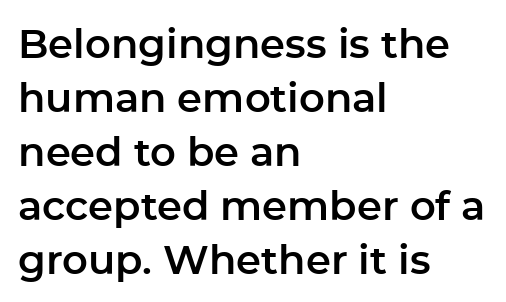
The rendering uses a moderate line-height, typical for paragraphs. Nobody touched the tracking dial on this one. These lines are rendered in a variable-pitch font. Unlike italic type, these characters show no tilt at all. Horizontally, the lines are justified to the leading edge only. Stroke terminals: plain, sans-serif.
